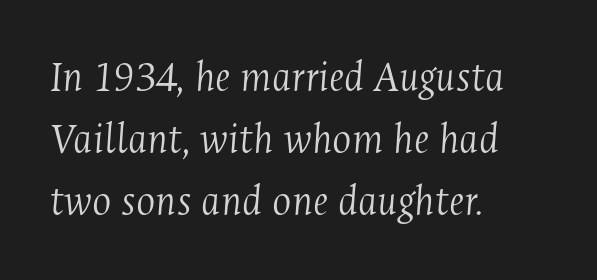
Q: Is the text bold? A: No.
Q: Is the text italic (slanted)? A: Yes, it leans right by about 4 degrees.
Q: Is the typeface a serif or a sans-serif typeface? A: Serif.
Q: Is the text underlined? A: No.
Q: How is the paragraph aligned? A: Left-aligned.
Q: Is the spacing between letters normal or unusually wide? A: Normal.
Q: Is the spacing between lines tight, normal or loose? A: Normal.
Q: Width (condensed, normal, or wide)? A: Condensed.
Q: Stroke contrast? A: Medium.
Q: x-height? A: Medium.
Q: Monospaced? A: No.
